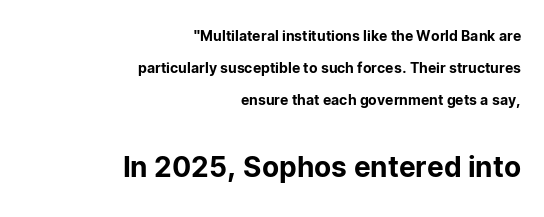
Q: Is the text italic (slanted)? A: No, it is upright.
Q: Is the typeface a serif or a sans-serif typeface? A: Sans-serif.
Q: Is the text underlined? A: No.
Q: How is the paragraph aligned? A: Right-aligned.
Q: Is the spacing between letters normal or unusually wide? A: Normal.
Q: Is the spacing between lines tight, normal or loose? A: Loose.
Q: Which block of text is set in a larger size, the first (top) or the second (bottom)? A: The second (bottom) one.
Q: Width (condensed, normal, or wide)? A: Normal.
Q: Stroke contrast? A: Low.
Q: x-height? A: Medium.
Q: Monospaced? A: No.
